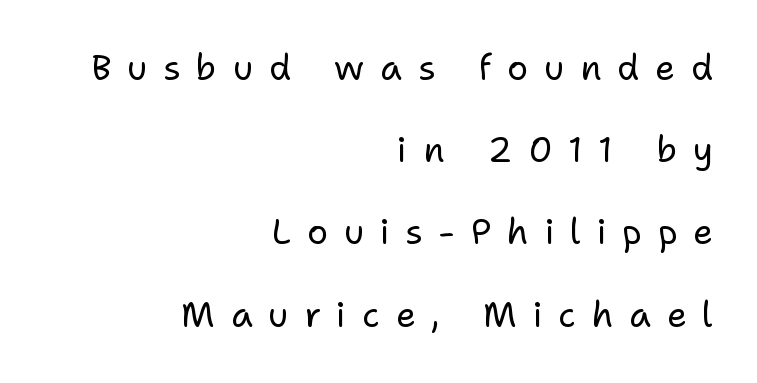
The image shows 35 px regular-weight sans-serif type, upright; set right-aligned, loose line spacing (2.35x), unusually wide letter spacing (+0.45 em), not underlined; low stroke contrast and a medium x-height.
